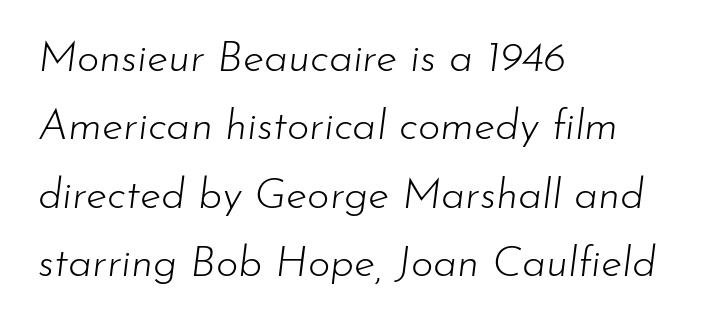
Stem width sits at or under what a default text font uses. Notice how descenders clear the ascenders below comfortably — that's standard leading. Check under the words: just untouched page. When letters slant like this, we call the style italic. Spacing between characters is what you'd get straight out of the box.
